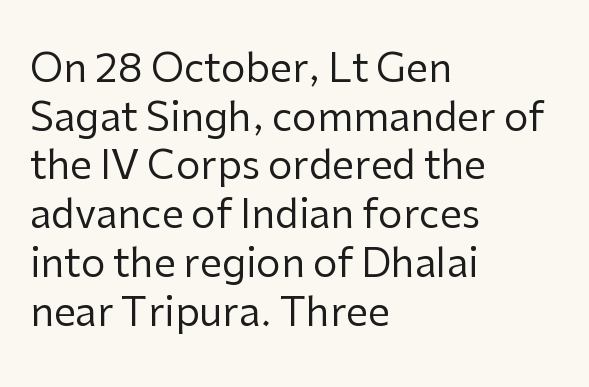
Q: Is the text bold? A: No.
Q: Is the text italic (slanted)? A: No, it is upright.
Q: Is the typeface a serif or a sans-serif typeface? A: Sans-serif.
Q: Is the text underlined? A: No.
Q: How is the paragraph aligned? A: Left-aligned.
Q: Is the spacing between letters normal or unusually wide? A: Normal.
Q: Is the spacing between lines tight, normal or loose? A: Normal.
Q: Width (condensed, normal, or wide)? A: Normal.
Q: Stroke contrast? A: Low.
Q: x-height? A: Medium.
Q: Monospaced? A: No.
